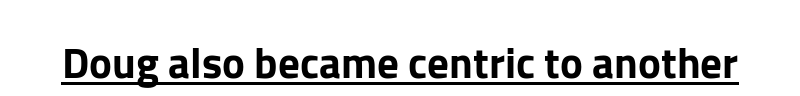
The image shows 43 px sans-serif type, upright; set normal letter spacing, underlined; low stroke contrast and a medium x-height.
